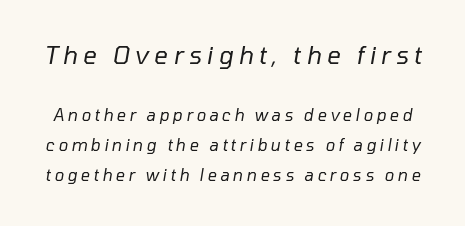
{"italic": "yes", "lean": "right", "slant_degrees": 10, "bold": "no", "underline": "no", "line_spacing_ratio": 1.89, "letter_spacing": "wide", "letter_spacing_em": 0.22, "larger_block": "first", "size_ratio": 1.5, "glyph_px": 24}
